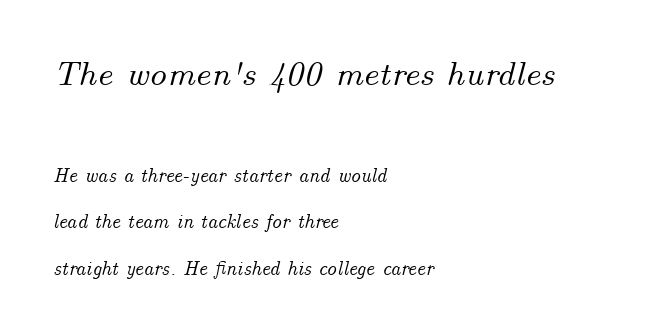
The image shows 35 px text type, italic (leaning right); set left-aligned, loose line spacing (2.33x), normal letter spacing, not underlined; the first (top) block is 1.75x larger; medium stroke contrast and a small x-height.
